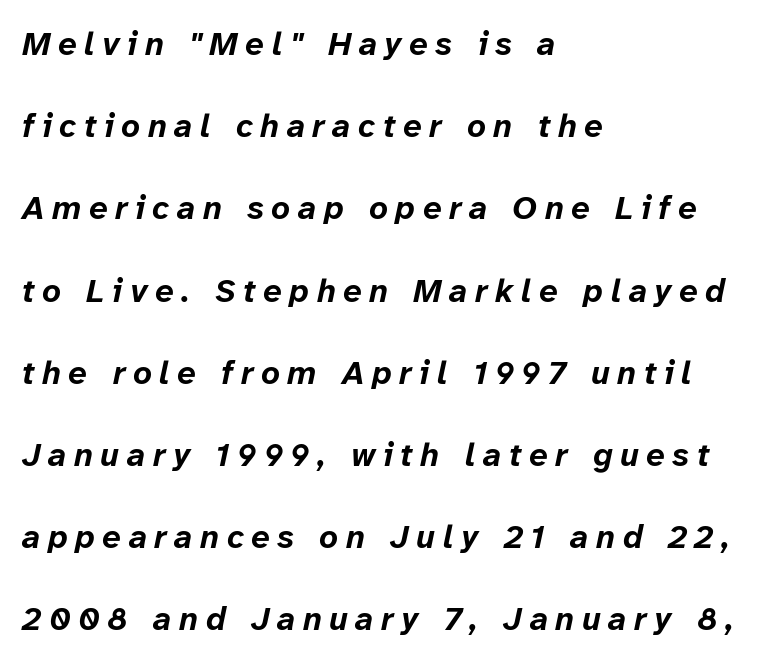
The image shows 33 px bold type, italic (leaning right); set left-aligned, loose line spacing (2.49x), unusually wide letter spacing (+0.23 em), not underlined; low stroke contrast and a medium x-height.
